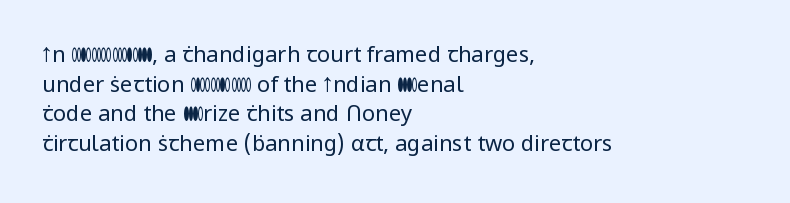
Unmarked baselines from the first word to the last. The designer left line spacing at the default. The rendering anchors every line to the left-hand side. The gaps between neighbouring characters are ordinary and unremarkable. The type sits square on the baseline with zero lean.
